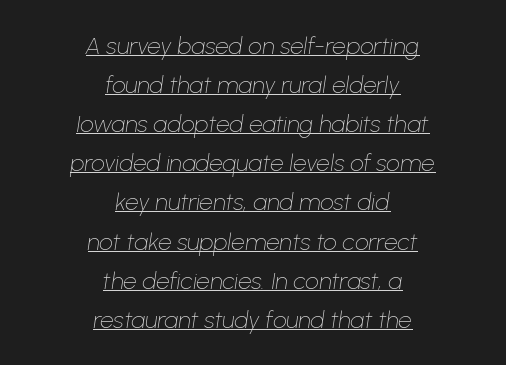
Q: Is the text bold? A: No.
Q: Is the text italic (slanted)? A: Yes, it leans right by about 8 degrees.
Q: Is the text underlined? A: Yes.
Q: How is the paragraph aligned? A: Centered.
Q: Is the spacing between letters normal or unusually wide? A: Normal.
Q: Is the spacing between lines tight, normal or loose? A: Normal.
